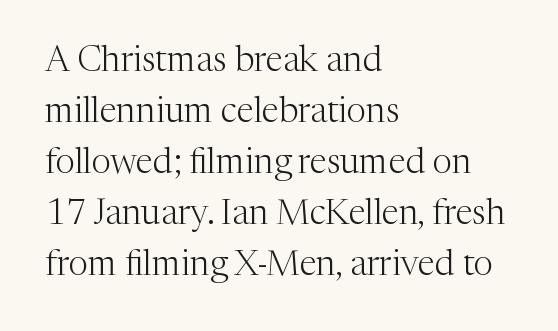
{"serif": "yes", "italic": "no", "bold": "no", "weight": "light", "width": "normal", "stroke_contrast": "medium", "x_height": "medium", "monospaced": "no", "underline": "no", "align": "left", "line_spacing": "normal", "line_spacing_ratio": 1.46, "letter_spacing": "normal", "letter_spacing_em": 0.0, "glyph_px": 35}
